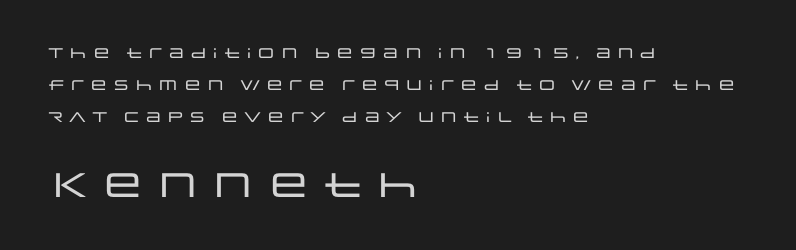
A roman cut, with each character standing at attention. The passage shown begins with its smaller block and ends with its larger one. Think of a printed novel: that variable character pitch is what you see here. Left-aligned paragraph, ragged on the right. Plain, unruled lines of type.
